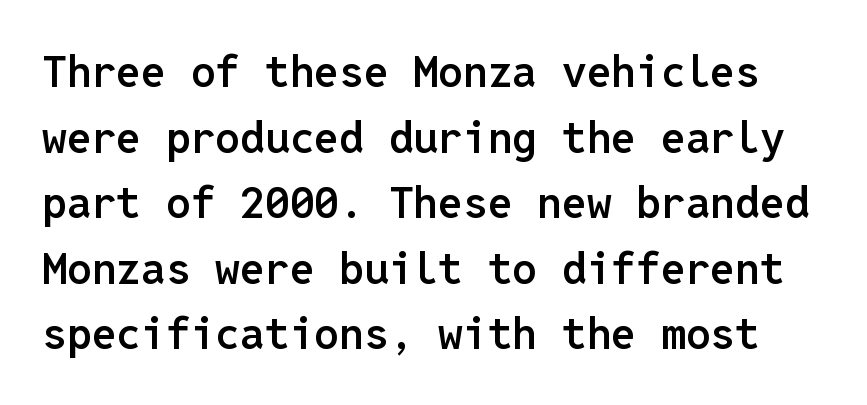
How would I describe the line gaps? Plain and ordinary. How heavy is the stroke? Medium-heavy — a semibold, shy of bold. These lines are rendered in a fixed-pitch font. The letterforms sit shoulder to shoulder at normal distance.
